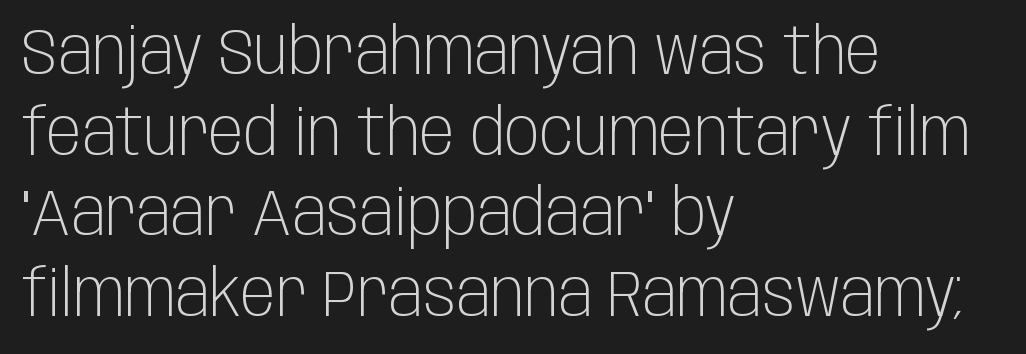
The image shows 65 px light, condensed sans-serif type, upright; set left-aligned, line spacing 1.24x, normal letter spacing, not underlined; low stroke contrast and a large x-height.
